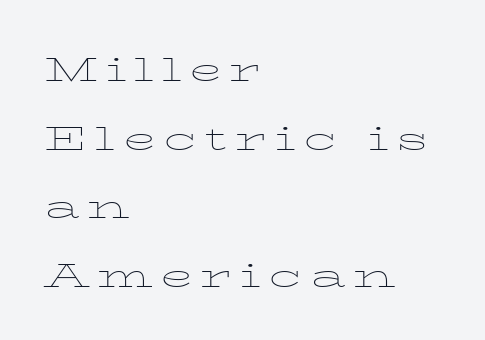
{"italic": "no", "bold": "no", "weight": "thin", "width": "wide", "stroke_contrast": "low", "x_height": "medium", "monospaced": "no", "underline": "no", "align": "left", "line_spacing": "normal", "line_spacing_ratio": 1.56, "glyph_px": 44}
